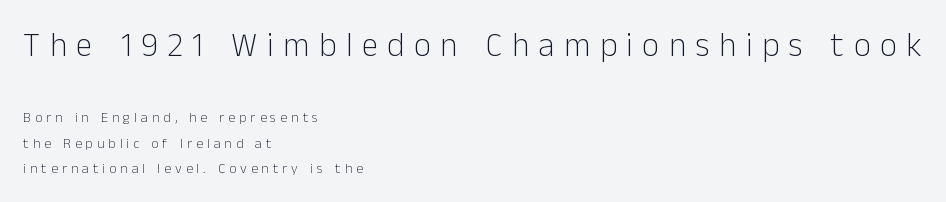
Q: Is the text bold? A: No.
Q: Is the text italic (slanted)? A: No, it is upright.
Q: Is the typeface a serif or a sans-serif typeface? A: Sans-serif.
Q: Is the text underlined? A: No.
Q: How is the paragraph aligned? A: Left-aligned.
Q: Is the spacing between letters normal or unusually wide? A: Unusually wide.
Q: Which block of text is set in a larger size, the first (top) or the second (bottom)? A: The first (top) one.
Q: Width (condensed, normal, or wide)? A: Normal.
Q: Stroke contrast? A: Low.
Q: x-height? A: Medium.
Q: Monospaced? A: No.
